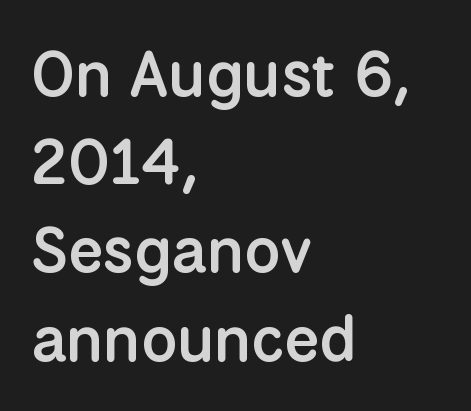
Q: Is the text bold? A: Semi-bold.
Q: Is the text italic (slanted)? A: No, it is upright.
Q: Is the typeface a serif or a sans-serif typeface? A: Sans-serif.
Q: Is the text underlined? A: No.
Q: How is the paragraph aligned? A: Left-aligned.
Q: Is the spacing between letters normal or unusually wide? A: Normal.
Q: Is the spacing between lines tight, normal or loose? A: Normal.
Q: Width (condensed, normal, or wide)? A: Normal.
Q: Stroke contrast? A: Low.
Q: x-height? A: Medium.
Q: Monospaced? A: No.
